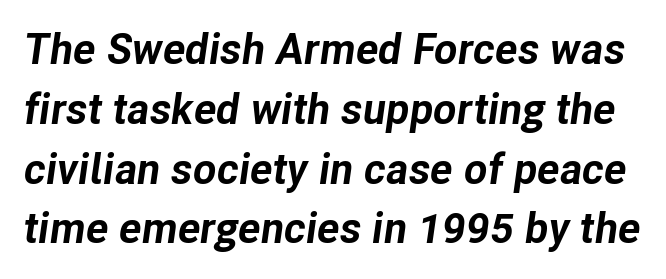
Q: Is the text bold? A: Yes.
Q: Is the text italic (slanted)? A: Yes, it leans right by about 8 degrees.
Q: Is the text underlined? A: No.
Q: Is the spacing between letters normal or unusually wide? A: Normal.
Q: Is the spacing between lines tight, normal or loose? A: Normal.
Q: Width (condensed, normal, or wide)? A: Normal.
Q: Stroke contrast? A: Low.
Q: x-height? A: Medium.
Q: Monospaced? A: No.
